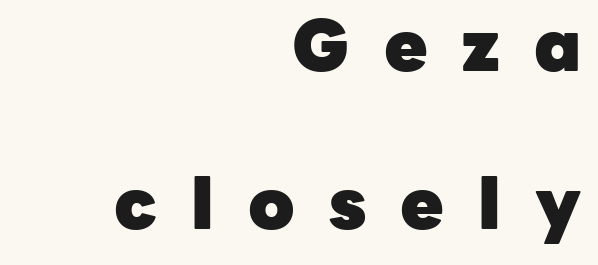
{"serif": "no", "italic": "no", "bold": "yes", "weight": "heavy", "width": "normal", "stroke_contrast": "low", "x_height": "medium", "monospaced": "no", "underline": "no", "align": "right", "line_spacing": "loose", "line_spacing_ratio": 2.23, "letter_spacing": "wide", "letter_spacing_em": 0.48, "glyph_px": 71}
